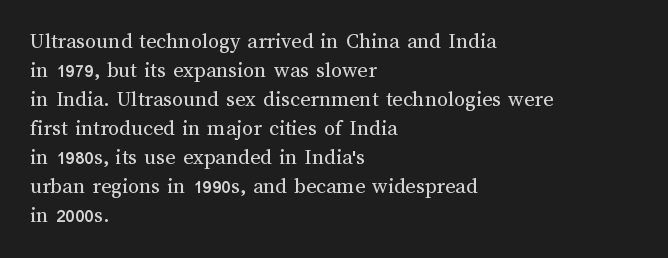
Q: Is the text bold? A: No.
Q: Is the text italic (slanted)? A: No, it is upright.
Q: Is the text underlined? A: No.
Q: How is the paragraph aligned? A: Left-aligned.
Q: Is the spacing between letters normal or unusually wide? A: Normal.
Q: Is the spacing between lines tight, normal or loose? A: Normal.
